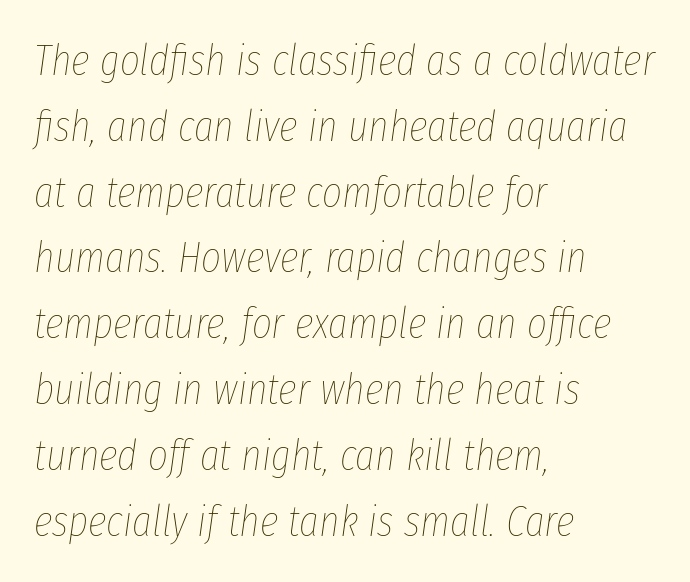
{"italic": "yes", "lean": "right", "slant_degrees": 8, "bold": "no", "weight": "thin", "width": "condensed", "stroke_contrast": "low", "x_height": "medium", "monospaced": "no", "underline": "no", "align": "left", "line_spacing": "normal", "line_spacing_ratio": 1.53, "letter_spacing": "normal", "letter_spacing_em": 0.0, "glyph_px": 43}
